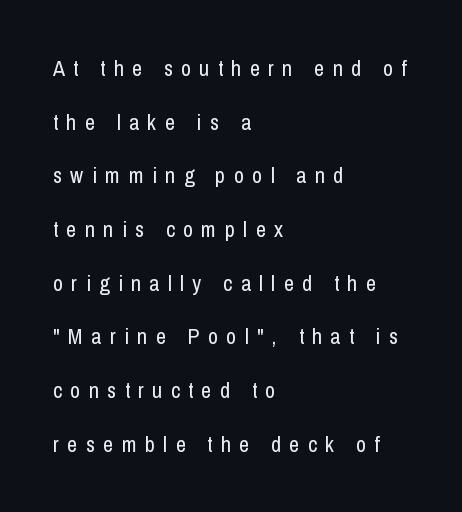
The image shows 22 px text type, upright; set left-aligned, loose line spacing (2.44x), unusually wide letter spacing (+0.38 em), not underlined.
